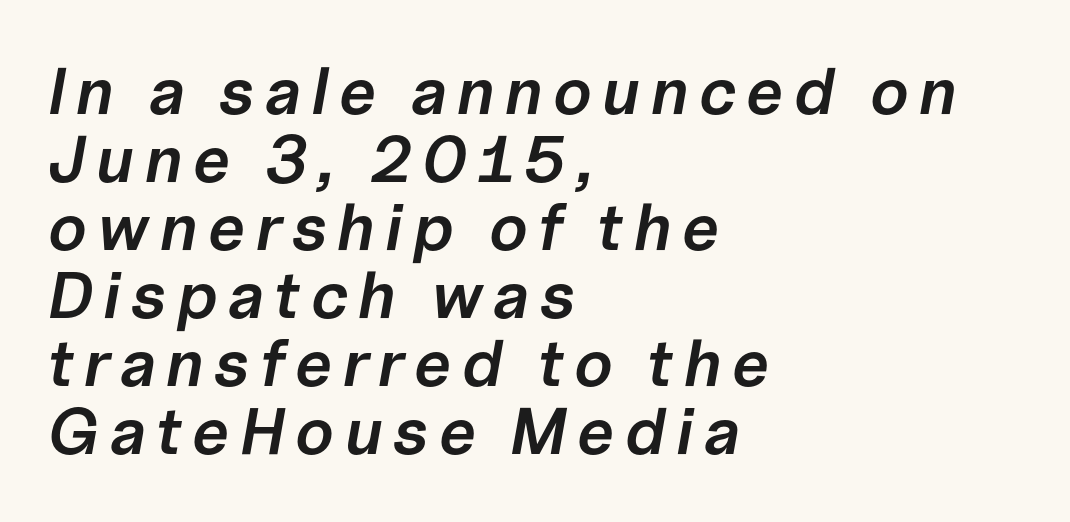
Q: Is the text bold? A: Semi-bold.
Q: Is the text italic (slanted)? A: Yes, it leans right by about 10 degrees.
Q: Is the text underlined? A: No.
Q: How is the paragraph aligned? A: Left-aligned.
Q: Is the spacing between lines tight, normal or loose? A: Tight.
Q: Width (condensed, normal, or wide)? A: Normal.
Q: Stroke contrast? A: Low.
Q: x-height? A: Medium.
Q: Monospaced? A: No.
